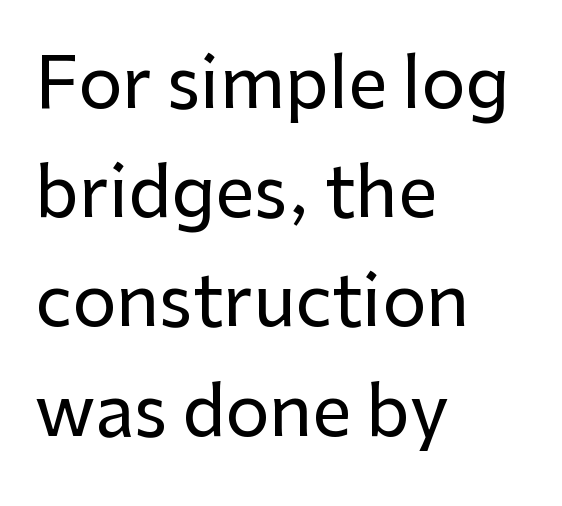
Q: Is the text italic (slanted)? A: No, it is upright.
Q: Is the typeface a serif or a sans-serif typeface? A: Sans-serif.
Q: Is the text underlined? A: No.
Q: How is the paragraph aligned? A: Left-aligned.
Q: Is the spacing between letters normal or unusually wide? A: Normal.
Q: Is the spacing between lines tight, normal or loose? A: Normal.
Q: Width (condensed, normal, or wide)? A: Normal.
Q: Stroke contrast? A: Low.
Q: x-height? A: Medium.
Q: Monospaced? A: No.
